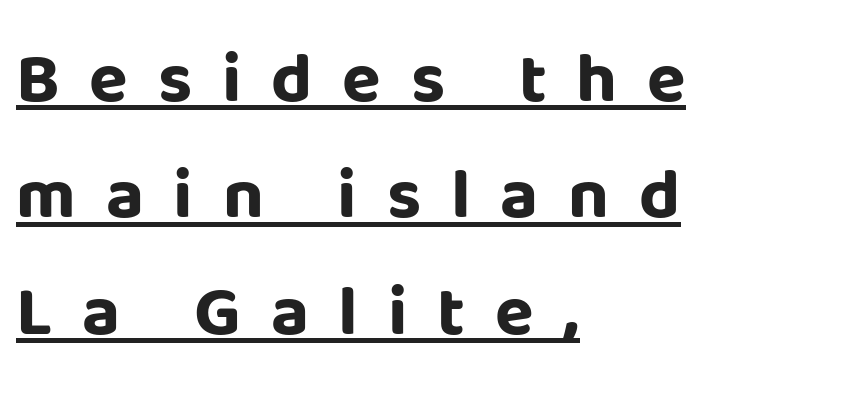
Q: Is the text bold? A: Yes.
Q: Is the text italic (slanted)? A: No, it is upright.
Q: Is the typeface a serif or a sans-serif typeface? A: Sans-serif.
Q: Is the text underlined? A: Yes.
Q: How is the paragraph aligned? A: Left-aligned.
Q: Is the spacing between letters normal or unusually wide? A: Unusually wide.
Q: Is the spacing between lines tight, normal or loose? A: Normal.
Q: Width (condensed, normal, or wide)? A: Normal.
Q: Stroke contrast? A: Low.
Q: x-height? A: Large.
Q: Monospaced? A: No.
